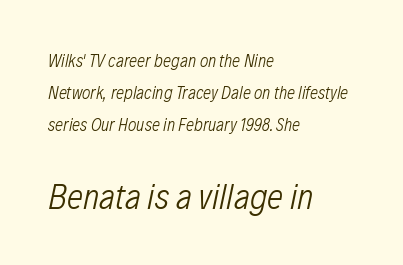
Unmarked baselines from the first word to the last. The face used here is rendered with its standard letterfit. Quick note: italic. Is this a heavy cut? Hardly; it is regular or lighter. Of the two passages, the one underneath uses the larger point size. The letters advance in unequal steps, a hallmark of proportional type.
